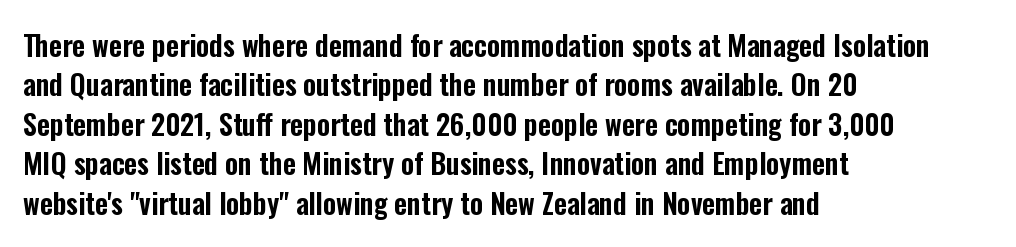
Q: Is the text italic (slanted)? A: No, it is upright.
Q: Is the typeface a serif or a sans-serif typeface? A: Sans-serif.
Q: Is the text underlined? A: No.
Q: How is the paragraph aligned? A: Left-aligned.
Q: Is the spacing between letters normal or unusually wide? A: Normal.
Q: Is the spacing between lines tight, normal or loose? A: Normal.
Q: Width (condensed, normal, or wide)? A: Condensed.
Q: Stroke contrast? A: Low.
Q: x-height? A: Medium.
Q: Monospaced? A: No.
